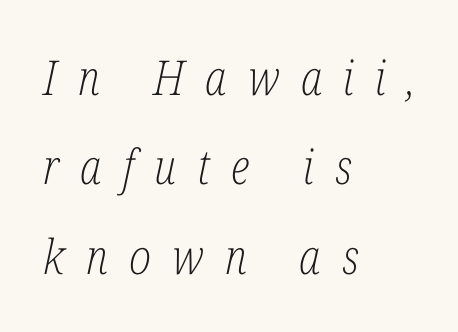
The image shows 48 px light, condensed serif type, italic (leaning right); set left-aligned, line spacing 1.86x, unusually wide letter spacing (+0.44 em), not underlined; low stroke contrast and a medium x-height.
